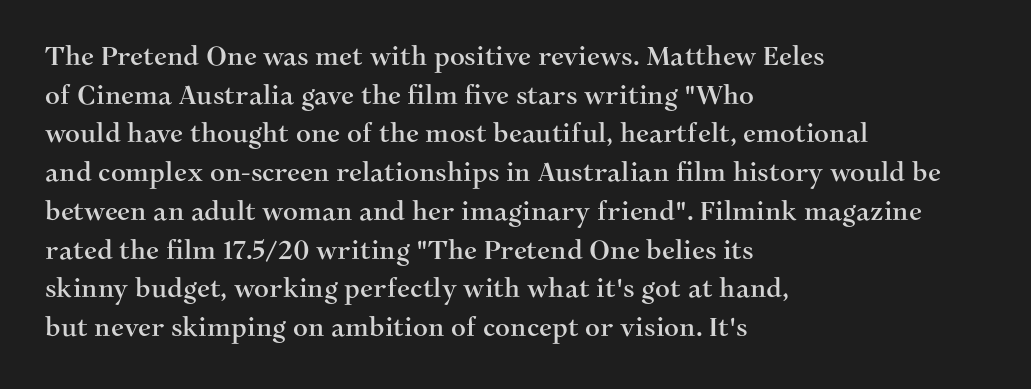
Q: Is the text italic (slanted)? A: No, it is upright.
Q: Is the text underlined? A: No.
Q: How is the paragraph aligned? A: Left-aligned.
Q: Is the spacing between letters normal or unusually wide? A: Normal.
Q: Is the spacing between lines tight, normal or loose? A: Normal.
